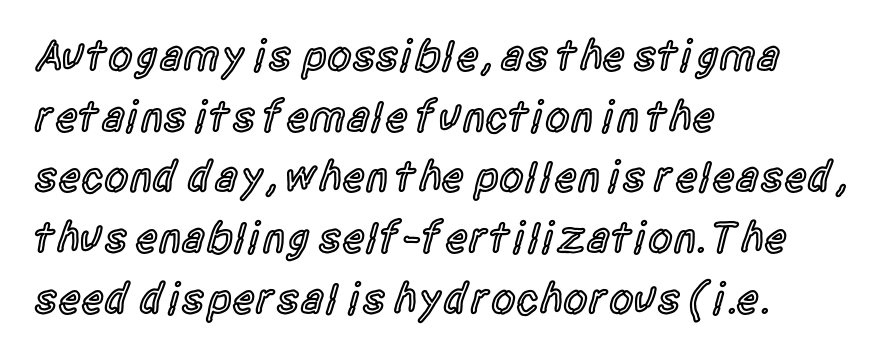
Q: Is the text bold? A: Semi-bold.
Q: Is the text italic (slanted)? A: Yes.
Q: Is the typeface a serif or a sans-serif typeface? A: Sans-serif.
Q: Is the text underlined? A: No.
Q: How is the paragraph aligned? A: Left-aligned.
Q: Is the spacing between letters normal or unusually wide? A: Normal.
Q: Is the spacing between lines tight, normal or loose? A: Normal.
Q: Width (condensed, normal, or wide)? A: Condensed.
Q: x-height? A: Large.
Q: Monospaced? A: No.
